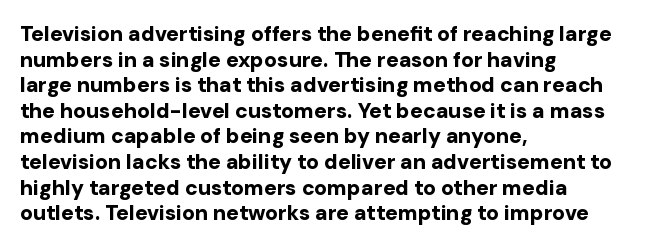
{"italic": "no", "bold": "yes", "underline": "no", "align": "left", "line_spacing_ratio": 1.22, "letter_spacing": "normal", "letter_spacing_em": 0.0, "glyph_px": 21}
